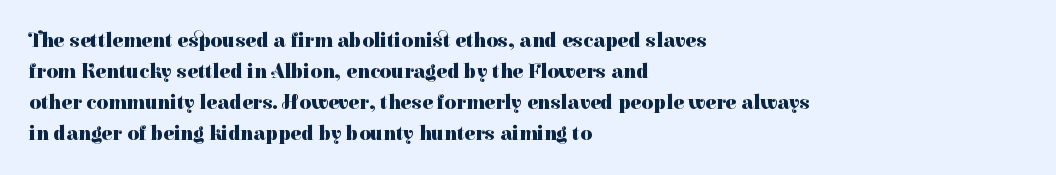
This is heavy type, rendered in bold. No extra tracking has been applied to these lines. The lines in this sample share a left origin and differ only in where they stop. A typesetter would call this leading conventional body-copy spacing. The typography opts for an upright posture over an oblique one. No word sits above an underline.
